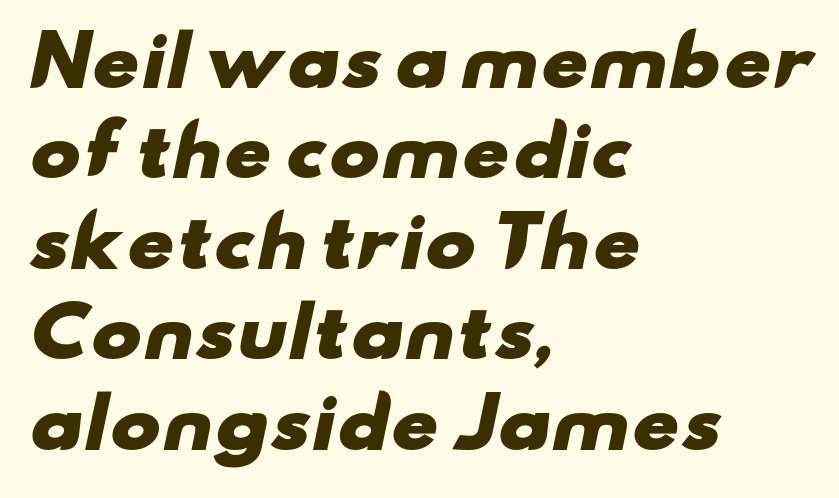
The image shows 68 px heavy, wide sans-serif type; set left-aligned, normal line spacing (1.33x), normal letter spacing, not underlined; low stroke contrast and a small x-height.
